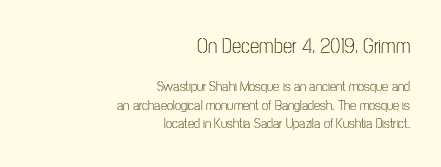
{"italic": "no", "bold": "no", "underline": "no", "align": "right", "line_spacing": "normal", "line_spacing_ratio": 1.34, "letter_spacing": "normal", "letter_spacing_em": 0.0, "larger_block": "first", "size_ratio": 1.5, "glyph_px": 21}
